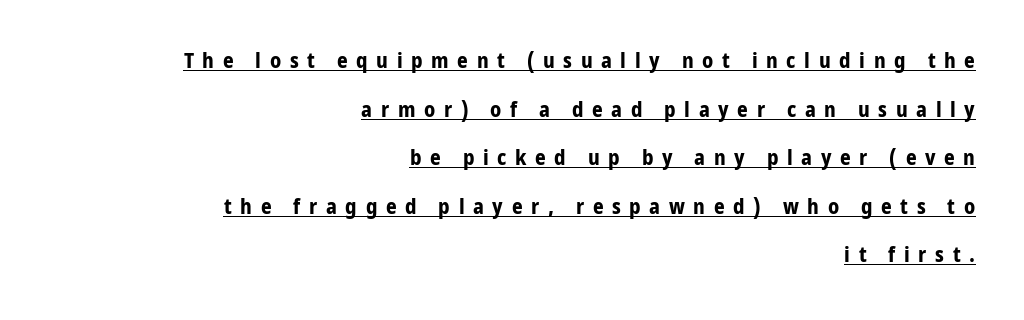
The image shows 21 px bold type, upright; set right-aligned, loose line spacing (2.31x), unusually wide letter spacing (+0.41 em), underlined.
